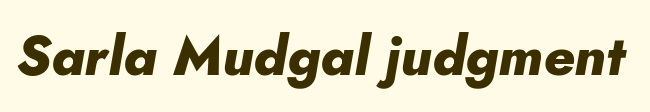
Q: Is the text bold? A: Yes.
Q: Is the text italic (slanted)? A: Yes, it leans right by about 5 degrees.
Q: Is the text underlined? A: No.
Q: Is the spacing between letters normal or unusually wide? A: Normal.
Q: Width (condensed, normal, or wide)? A: Normal.
Q: Stroke contrast? A: Low.
Q: x-height? A: Small.
Q: Monospaced? A: No.
